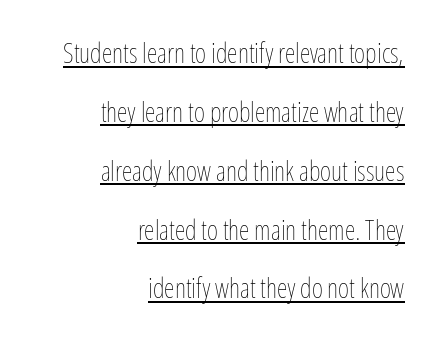
{"italic": "no", "bold": "no", "underline": "yes", "align": "right", "line_spacing": "loose", "line_spacing_ratio": 2.18, "letter_spacing": "normal", "letter_spacing_em": 0.0, "glyph_px": 27}
